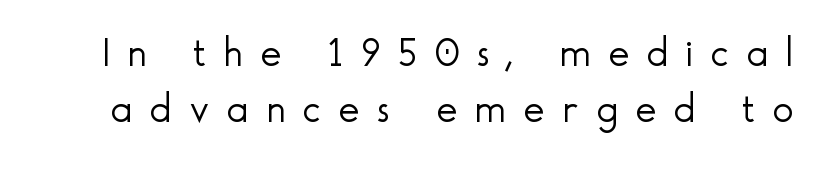
{"serif": "no", "italic": "no", "bold": "no", "weight": "light", "width": "normal", "x_height": "small", "monospaced": "no", "underline": "no", "line_spacing": "normal", "line_spacing_ratio": 1.4, "letter_spacing": "wide", "letter_spacing_em": 0.43, "glyph_px": 40}
